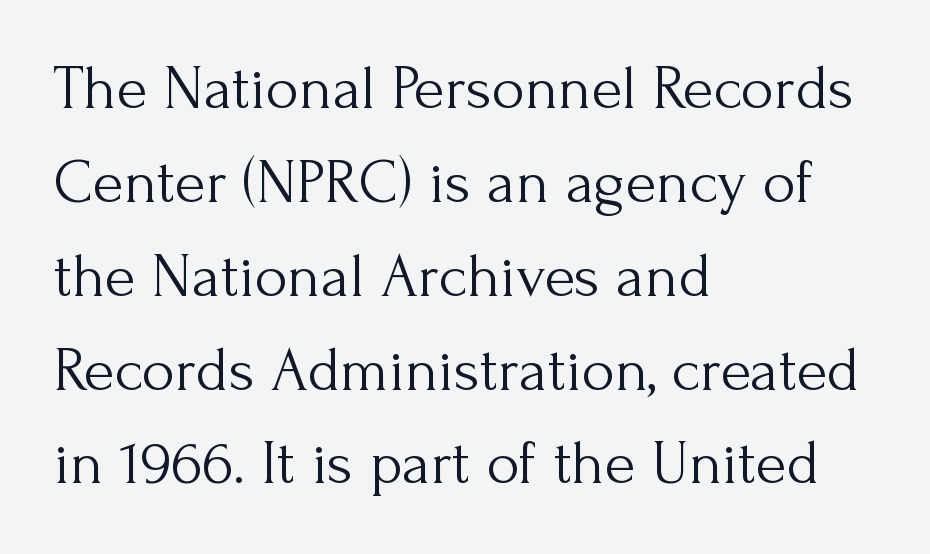
The image shows 63 px light serif type, upright; set left-aligned, normal line spacing (1.49x), normal letter spacing, not underlined; medium stroke contrast and a small x-height.
